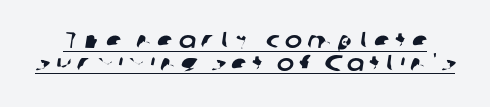
{"underline": "yes", "line_spacing": "tight", "line_spacing_ratio": 0.98, "letter_spacing": "wide", "letter_spacing_em": 0.23, "glyph_px": 23}
